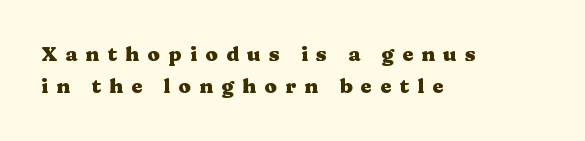
Q: Is the text bold? A: Yes.
Q: Is the text italic (slanted)? A: No, it is upright.
Q: Is the text underlined? A: No.
Q: How is the paragraph aligned? A: Left-aligned.
Q: Is the spacing between letters normal or unusually wide? A: Unusually wide.
Q: Is the spacing between lines tight, normal or loose? A: Normal.
